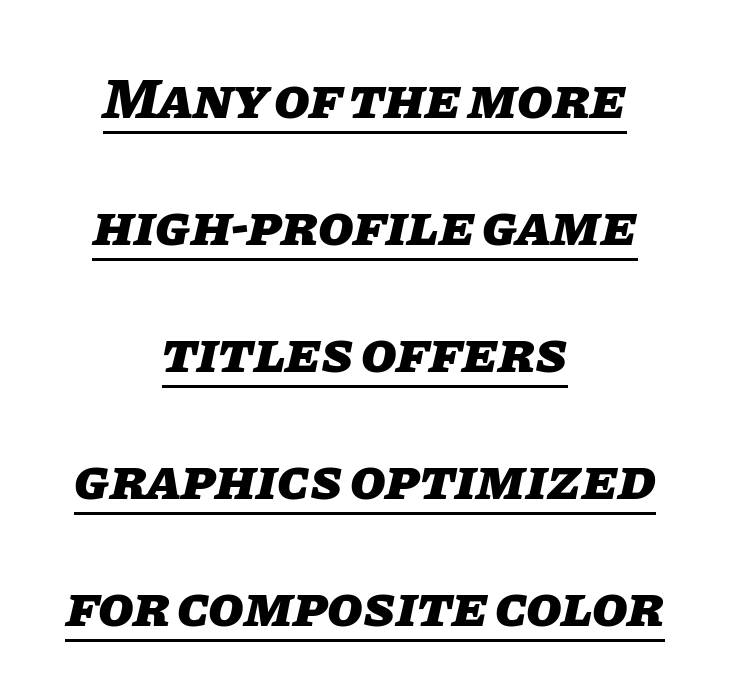
The image shows 58 px heavy type, italic (leaning right); set centered, loose line spacing (2.19x), normal letter spacing, underlined; low stroke contrast and a large x-height.
